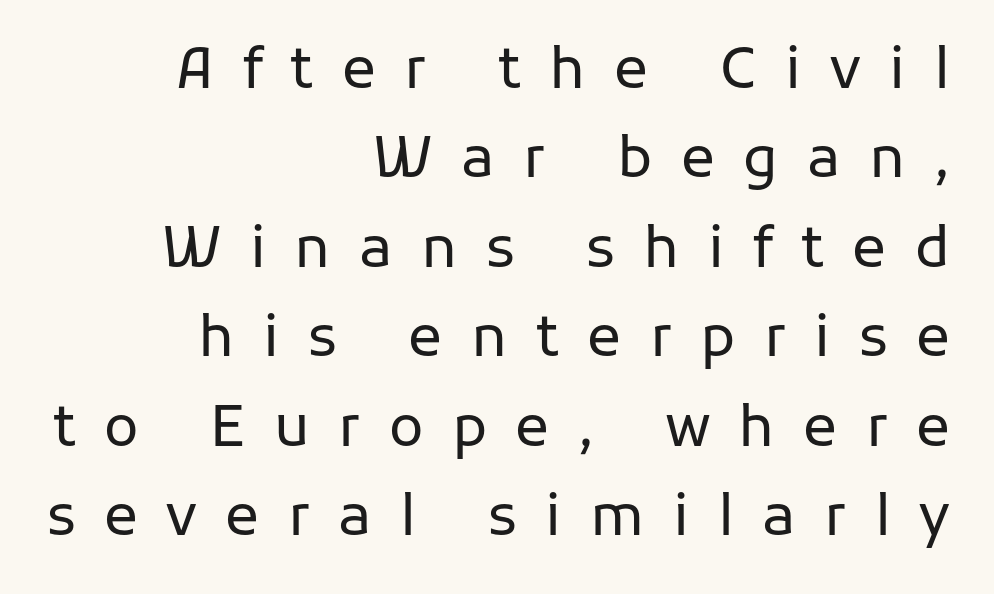
Q: Is the text bold? A: No.
Q: Is the text italic (slanted)? A: No, it is upright.
Q: Is the typeface a serif or a sans-serif typeface? A: Sans-serif.
Q: Is the text underlined? A: No.
Q: How is the paragraph aligned? A: Right-aligned.
Q: Is the spacing between letters normal or unusually wide? A: Unusually wide.
Q: Is the spacing between lines tight, normal or loose? A: Normal.
Q: Width (condensed, normal, or wide)? A: Normal.
Q: Stroke contrast? A: Low.
Q: x-height? A: Medium.
Q: Monospaced? A: No.
